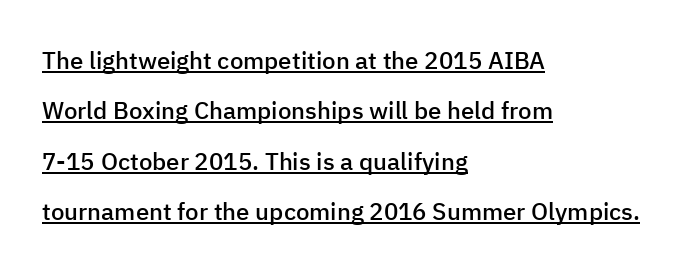
Q: Is the text bold? A: Semi-bold.
Q: Is the text italic (slanted)? A: No, it is upright.
Q: Is the text underlined? A: Yes.
Q: How is the paragraph aligned? A: Left-aligned.
Q: Is the spacing between letters normal or unusually wide? A: Normal.
Q: Is the spacing between lines tight, normal or loose? A: Loose.
